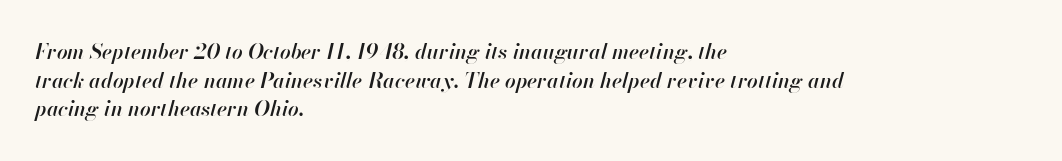
Reading down the column, the eye jumps a familiar distance to each next line. Posture: slanted. The characters look somewhat weighty, a semibold short of true bold. Type without underlining. These lines stack with their left ends in a neat column. The face used here is rendered with its standard letterfit.
